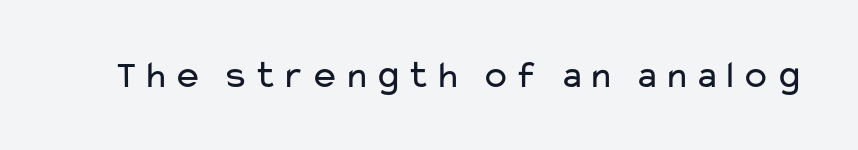
{"serif": "no", "italic": "no", "bold": "no", "weight": "regular", "width": "wide", "stroke_contrast": "low", "x_height": "medium", "monospaced": "no", "underline": "no", "glyph_px": 39}
